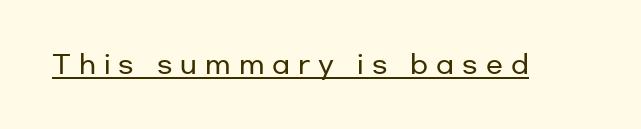
Q: Is the text italic (slanted)? A: No, it is upright.
Q: Is the text underlined? A: Yes.
Q: Is the spacing between letters normal or unusually wide? A: Unusually wide.
